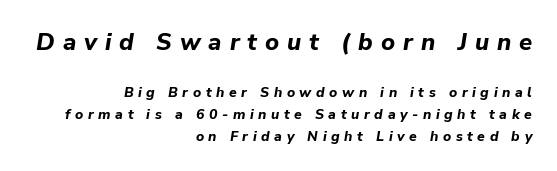
{"italic": "yes", "lean": "right", "slant_degrees": 9, "bold": "yes", "underline": "no", "align": "right", "line_spacing": "normal", "line_spacing_ratio": 1.57, "letter_spacing": "wide", "letter_spacing_em": 0.33, "larger_block": "first", "size_ratio": 1.71, "glyph_px": 24}
